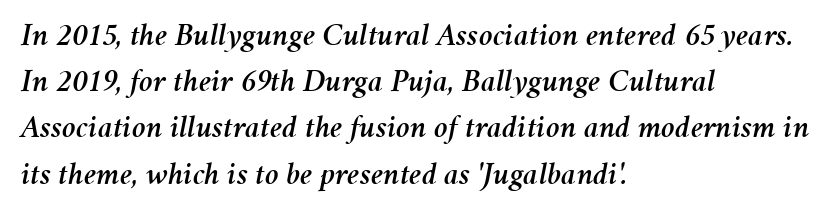
Default kerning and tracking; the words read as compact shapes. The passage shown leans; its letterforms are oblique. Note the varied advance widths — an 'i' is clearly narrower than an 'm'. Compared with typical paragraphs, the rows here are spaced about the same.
